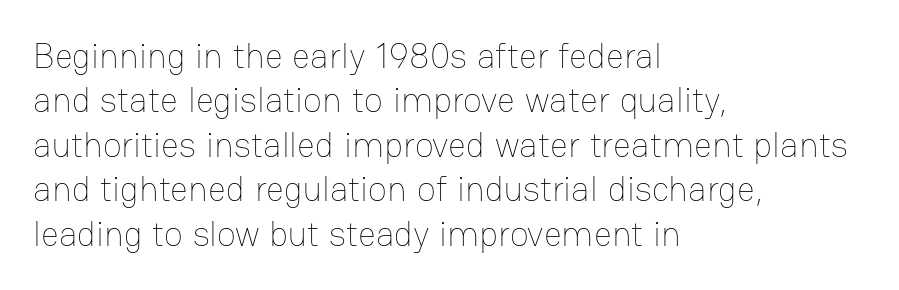
Q: Is the text bold? A: No.
Q: Is the text italic (slanted)? A: No, it is upright.
Q: Is the text underlined? A: No.
Q: How is the paragraph aligned? A: Left-aligned.
Q: Is the spacing between letters normal or unusually wide? A: Normal.
Q: Is the spacing between lines tight, normal or loose? A: Normal.
Q: Width (condensed, normal, or wide)? A: Normal.
Q: Stroke contrast? A: Low.
Q: x-height? A: Medium.
Q: Monospaced? A: No.
